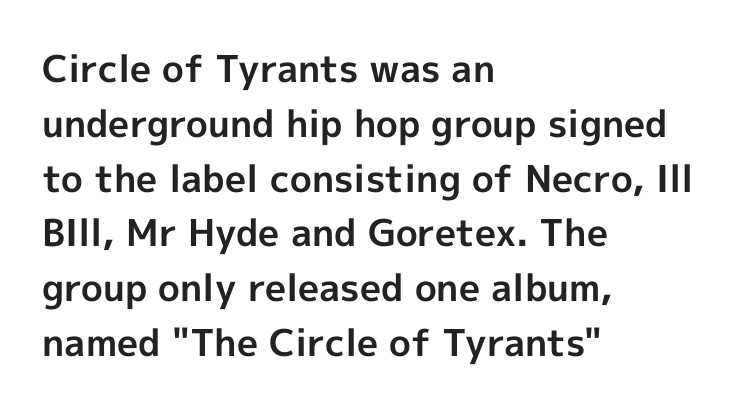
{"serif": "no", "italic": "no", "bold": "yes", "weight": "bold", "width": "normal", "x_height": "medium", "monospaced": "no", "underline": "no", "align": "left", "line_spacing": "normal", "line_spacing_ratio": 1.48, "letter_spacing": "normal", "letter_spacing_em": 0.0, "glyph_px": 37}
